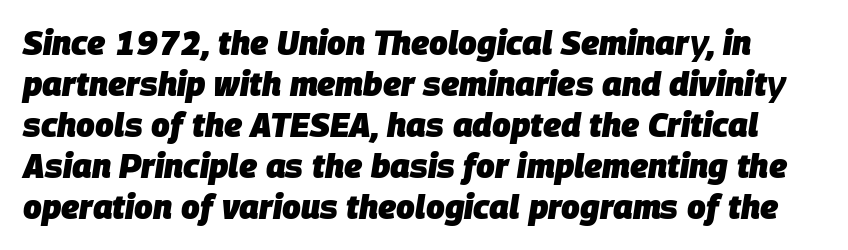
Spacing verdict: proportional, widths tailored to each character. This sample uses an oblique cut, with every glyph tilted off the vertical. What stands out about the letter spacing? Nothing — it is the standard amount. Heavy-handed strokes throughout: this text is bold.
